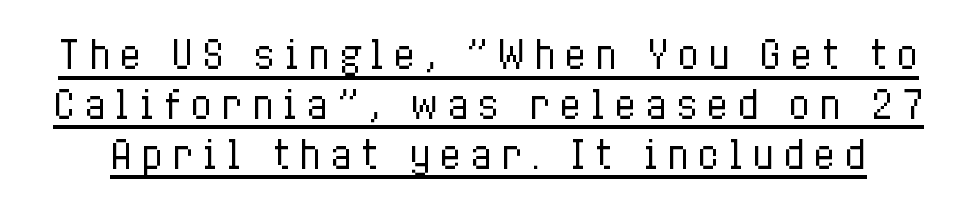
{"italic": "no", "bold": "no", "weight": "regular", "width": "condensed", "stroke_contrast": "low", "x_height": "medium", "monospaced": "no", "underline": "yes", "line_spacing": "normal", "line_spacing_ratio": 1.35, "letter_spacing": "wide", "letter_spacing_em": 0.22, "glyph_px": 37}
